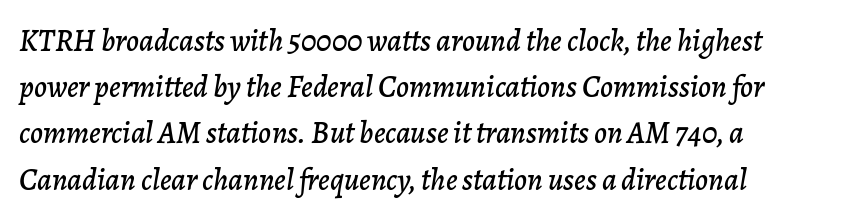
These lines sit exactly where default settings would place them. Alignment: flush left. Each row of text sits above clean, open space. An italicized treatment has been applied to the whole sample.
